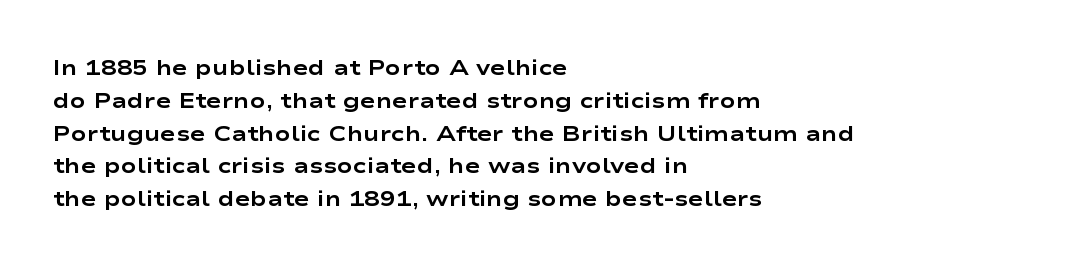
Weight check: bold — yes, fully. This rendering features lettering with no underline. This is the regular roman posture of the typeface. Is there much room between lines? A standard amount, neither cramped nor airy. No extra tracking has been applied to these lines. The rag falls on the right side of this text block.
